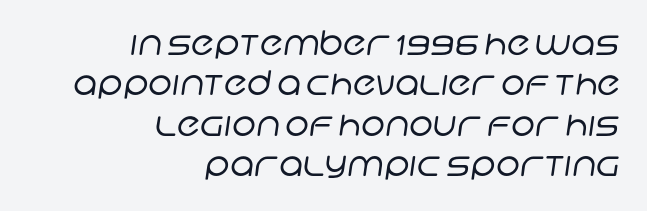
{"serif": "no", "bold": "no", "weight": "regular", "width": "normal", "stroke_contrast": "low", "x_height": "large", "monospaced": "no", "underline": "no", "align": "right", "line_spacing_ratio": 1.19, "letter_spacing": "normal", "letter_spacing_em": 0.0, "glyph_px": 34}
